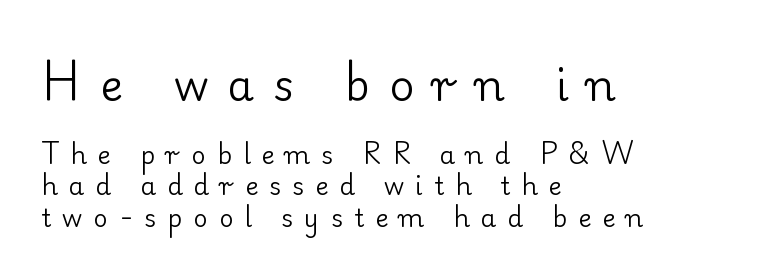
The image shows 43 px regular-weight serif type, upright; set left-aligned, normal line spacing (1.26x), unusually wide letter spacing (+0.44 em), not underlined; the first (top) block is 1.72x larger; low stroke contrast and a small x-height.
